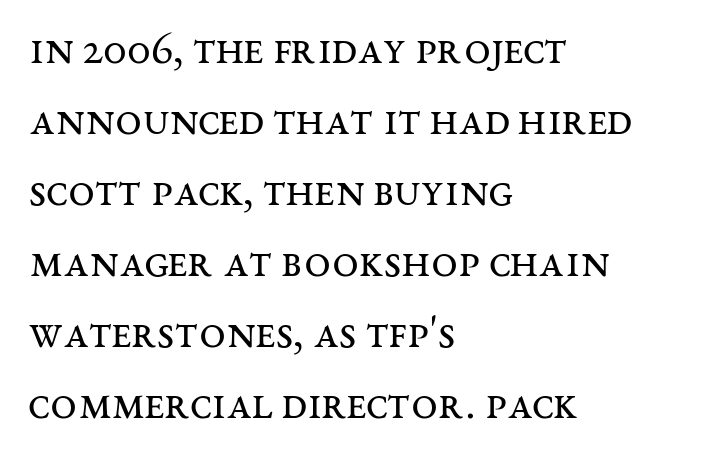
{"serif": "yes", "italic": "no", "bold": "no", "weight": "regular", "width": "wide", "stroke_contrast": "medium", "x_height": "large", "monospaced": "no", "underline": "no", "align": "left", "line_spacing": "normal", "line_spacing_ratio": 1.51, "letter_spacing": "normal", "letter_spacing_em": 0.0, "glyph_px": 47}
